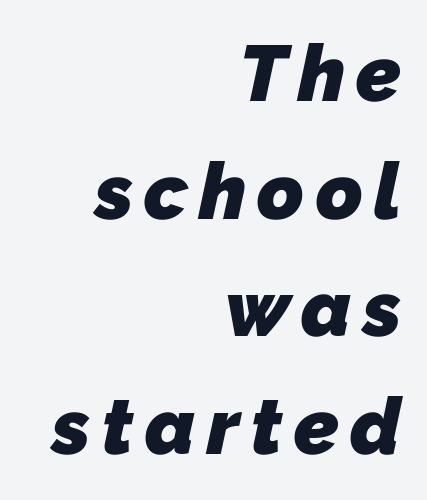
Q: Is the text bold? A: Yes.
Q: Is the typeface a serif or a sans-serif typeface? A: Sans-serif.
Q: Is the text underlined? A: No.
Q: How is the paragraph aligned? A: Right-aligned.
Q: Is the spacing between lines tight, normal or loose? A: Normal.
Q: Width (condensed, normal, or wide)? A: Normal.
Q: Stroke contrast? A: Low.
Q: x-height? A: Medium.
Q: Monospaced? A: No.
